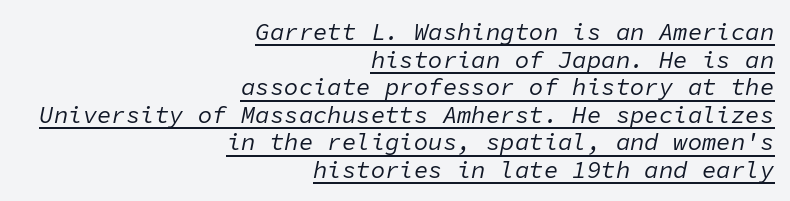
{"italic": "yes", "lean": "right", "slant_degrees": 11, "bold": "no", "underline": "yes", "align": "right", "line_spacing": "tight", "line_spacing_ratio": 1.15, "letter_spacing": "normal", "letter_spacing_em": 0.0, "glyph_px": 24}
